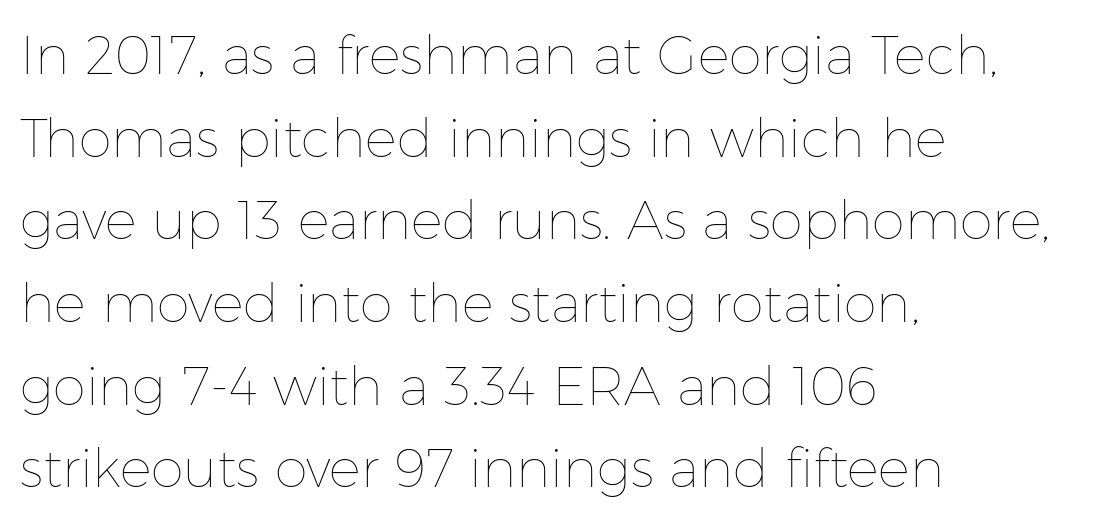
{"italic": "no", "bold": "no", "weight": "thin", "width": "normal", "stroke_contrast": "low", "x_height": "medium", "monospaced": "no", "underline": "no", "align": "left", "line_spacing": "normal", "line_spacing_ratio": 1.56, "letter_spacing": "normal", "letter_spacing_em": 0.0, "glyph_px": 53}
